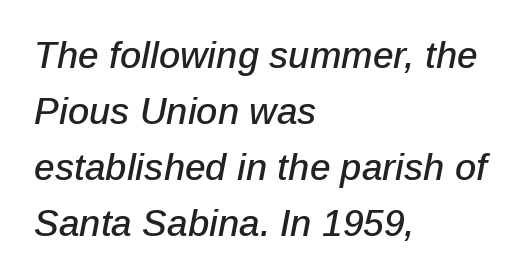
The image shows 37 px text type, italic (leaning right); set left-aligned, normal line spacing (1.51x), normal letter spacing, not underlined; low stroke contrast and a medium x-height.
